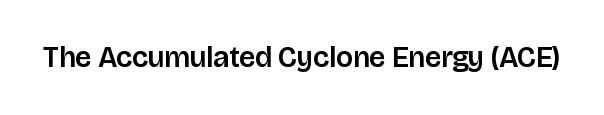
Q: Is the text italic (slanted)? A: No, it is upright.
Q: Is the typeface a serif or a sans-serif typeface? A: Sans-serif.
Q: Is the text underlined? A: No.
Q: Is the spacing between letters normal or unusually wide? A: Normal.
Q: Width (condensed, normal, or wide)? A: Normal.
Q: Stroke contrast? A: Low.
Q: x-height? A: Large.
Q: Monospaced? A: No.
